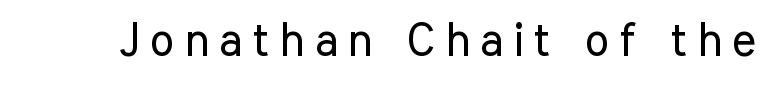
Q: Is the text bold? A: No.
Q: Is the text italic (slanted)? A: No, it is upright.
Q: Is the typeface a serif or a sans-serif typeface? A: Sans-serif.
Q: Is the text underlined? A: No.
Q: Is the spacing between letters normal or unusually wide? A: Unusually wide.
Q: Width (condensed, normal, or wide)? A: Condensed.
Q: Stroke contrast? A: Low.
Q: x-height? A: Medium.
Q: Monospaced? A: No.
